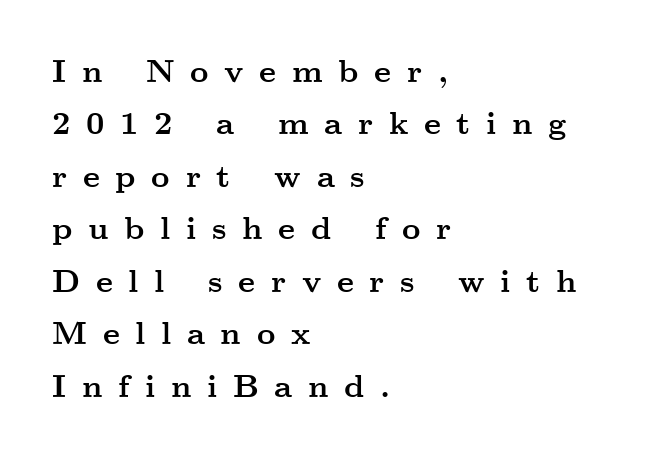
The rendering uses a bold face; every stroke is thick and dark. Short note: letters widely spaced. The designer went with a serif here, giving each stem small feet. Casual observation: everything's shoved over to the left.
